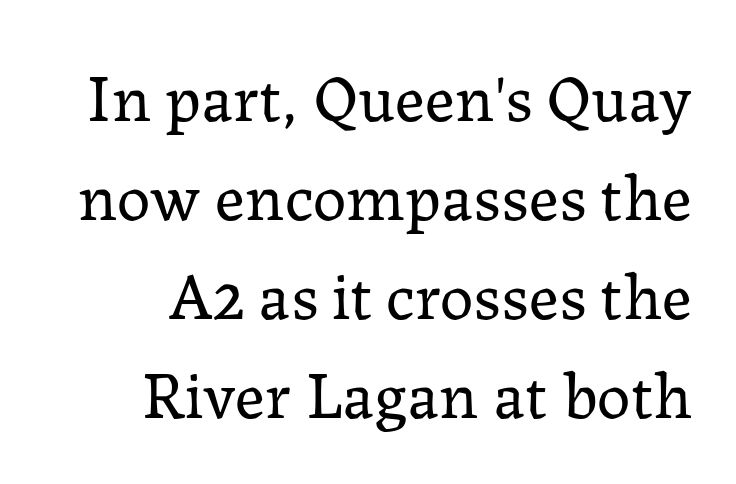
The passage shown is typed in a proportional face where columns would drift. Vertically, the passage feels balanced, rows spaced as you'd expect. This is not heavy type; no bold has been used. Do the letters lean? They stand straight.
